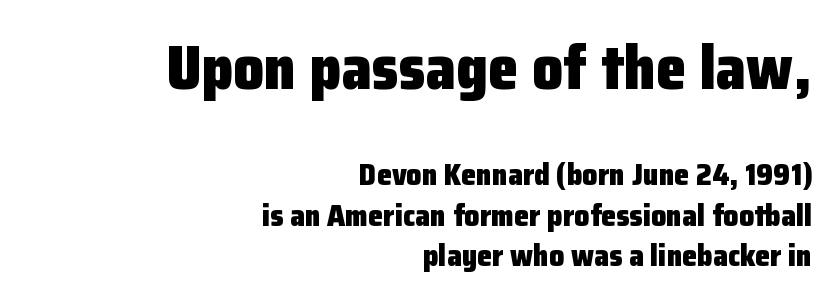
The image shows 61 px heavy sans-serif type, upright; set right-aligned, normal line spacing (1.35x), normal letter spacing, not underlined; the first (top) block is 2.03x larger; low stroke contrast and a medium x-height.
